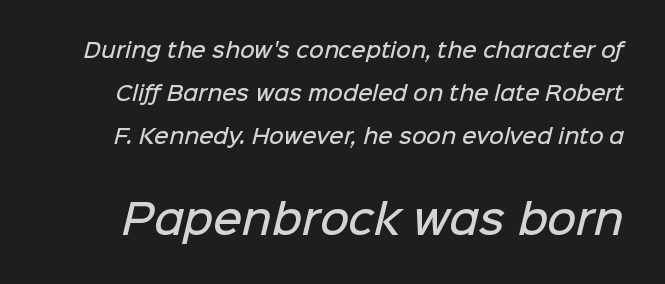
{"serif": "no", "bold": "semi", "weight": "semibold", "width": "normal", "stroke_contrast": "low", "x_height": "medium", "monospaced": "no", "underline": "no", "line_spacing": "loose", "line_spacing_ratio": 2.15, "letter_spacing": "normal", "letter_spacing_em": 0.0, "larger_block": "second", "size_ratio": 2.0, "glyph_px": 40}
